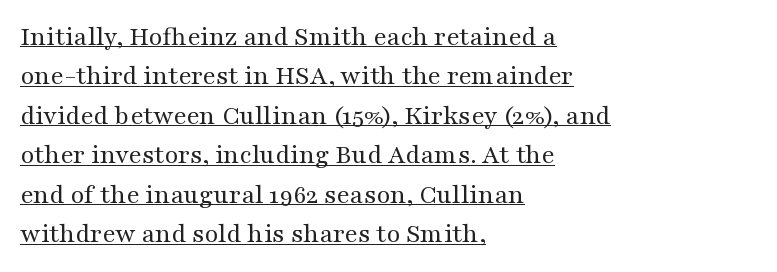
The face used here is proportionally spaced, like ordinary book or web type. Heft: none added — not bold. The glyphs are accompanied by a horizontal stroke just below them. Does the type have serifs? Yes, each stem ends in a small foot.
